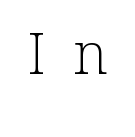
The image shows 56 px light serif type, upright; set unusually wide letter spacing (+0.48 em), not underlined; low stroke contrast and a medium x-height.
